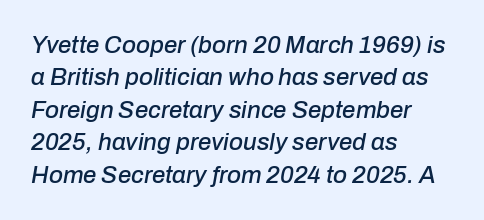
{"italic": "yes", "lean": "right", "slant_degrees": 10, "underline": "no", "align": "left", "line_spacing": "normal", "line_spacing_ratio": 1.35, "letter_spacing": "normal", "letter_spacing_em": 0.0, "glyph_px": 24}
